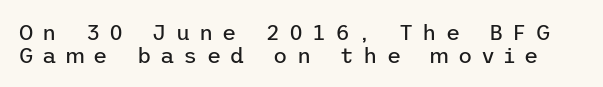
{"italic": "no", "bold": "no", "underline": "no", "line_spacing": "tight", "line_spacing_ratio": 1.04, "letter_spacing": "wide", "letter_spacing_em": 0.41, "glyph_px": 22}
